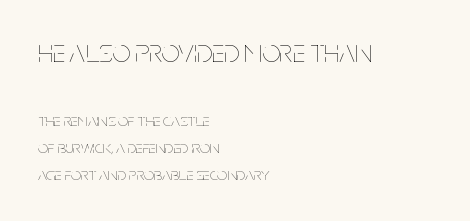
Glance below the letters and you will spot only blank space. Summary of vertical rhythm: regular, with standard interline spacing. This reads as an unemphasized weight, regular at the heaviest. Of the two passages, the one on top uses the larger point size. Each letter keeps its own natural width here, so spacing adapts to shape. The font's upright variant was chosen for this text.
